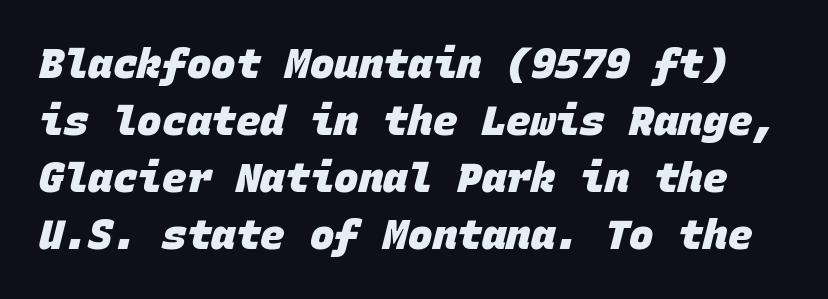
{"serif": "no", "bold": "yes", "weight": "heavy", "width": "normal", "stroke_contrast": "low", "x_height": "large", "monospaced": "yes", "underline": "no", "line_spacing": "normal", "line_spacing_ratio": 1.39, "letter_spacing": "normal", "letter_spacing_em": 0.0, "glyph_px": 41}
